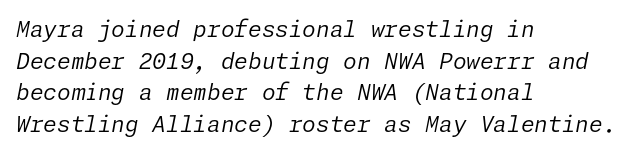
The image shows 22 px text type, italic (leaning right); set left-aligned, normal line spacing (1.44x), normal letter spacing, not underlined.
